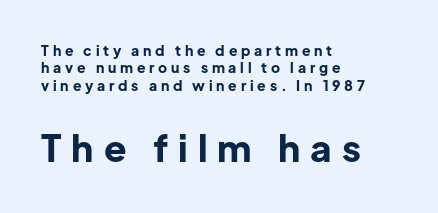
The image shows 37 px bold sans-serif type, upright; set left-aligned, normal line spacing (1.25x), unusually wide letter spacing (+0.27 em), not underlined; the second (bottom) block is 2.64x larger; low stroke contrast and a medium x-height.
